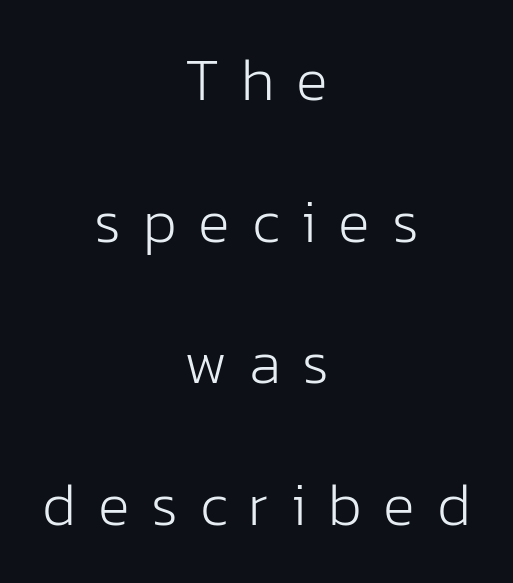
The gaps between neighbouring characters are conspicuously large. Each row of text sits above clean, open space. Character widths vary here, with narrow letters taking less room than wide ones. Widely set lines give the paragraph a tall, airy silhouette. Stroke terminals: plain, sans-serif.
